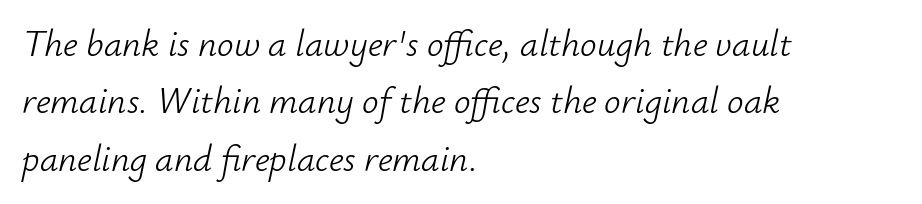
The image shows 37 px light type, italic (leaning right); set left-aligned, normal line spacing (1.55x), normal letter spacing, not underlined; low stroke contrast and a small x-height.
